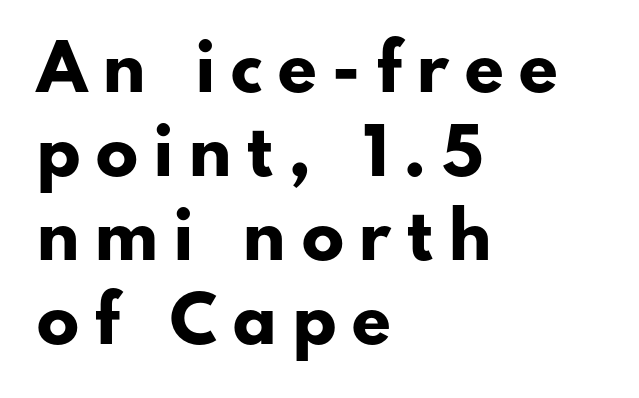
{"serif": "no", "italic": "no", "bold": "yes", "weight": "bold", "width": "normal", "stroke_contrast": "low", "x_height": "small", "monospaced": "no", "underline": "no", "align": "left", "line_spacing_ratio": 1.2, "letter_spacing": "wide", "letter_spacing_em": 0.23, "glyph_px": 70}
